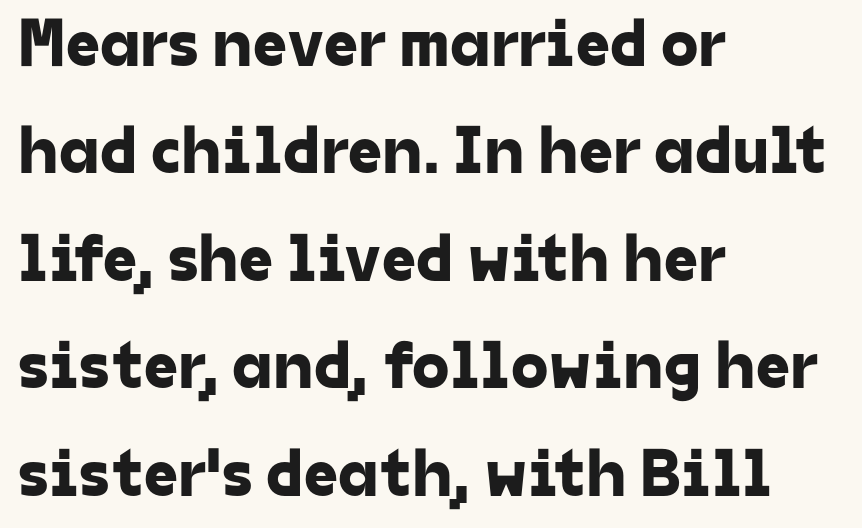
The image shows 68 px sans-serif type; set left-aligned, normal line spacing (1.58x), normal letter spacing, not underlined; low stroke contrast and a medium x-height.
